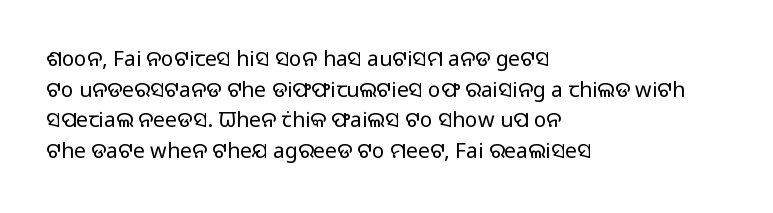
{"italic": "no", "bold": "no", "underline": "no", "align": "left", "line_spacing": "normal", "line_spacing_ratio": 1.46, "letter_spacing": "normal", "letter_spacing_em": 0.0, "glyph_px": 21}
